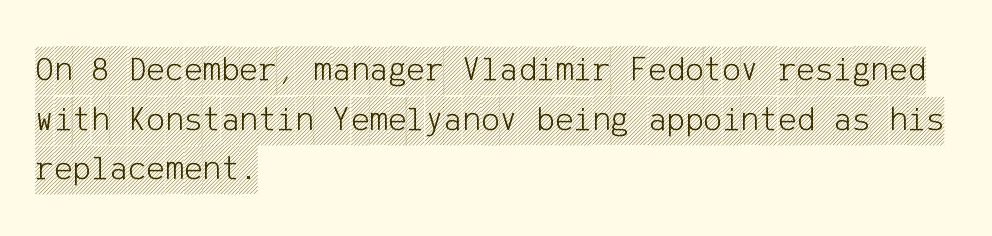
Lines of text with bare space underneath. Designer's note — italics off, roman on. Is the block centered? No — it sits flush against the left margin. Glyph-to-glyph distance matches everyday printed text.
